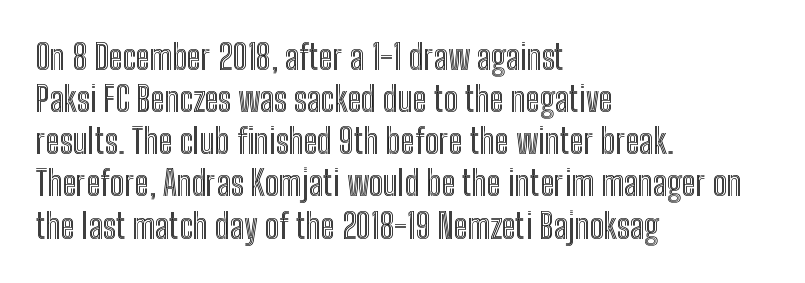
The image shows 34 px condensed type, upright; set left-aligned, line spacing 1.24x, normal letter spacing, not underlined; a medium x-height.
